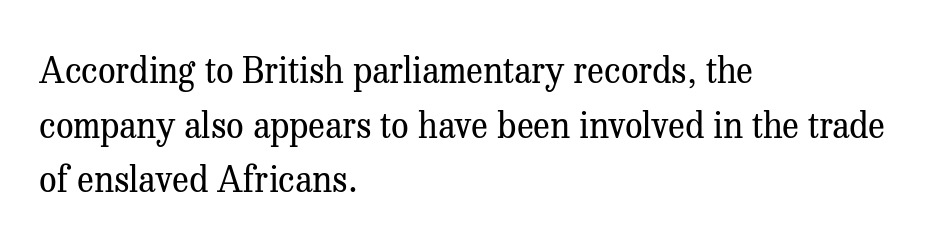
The image shows 35 px regular-weight serif type, upright; set left-aligned, normal line spacing (1.56x), normal letter spacing, not underlined; medium stroke contrast and a medium x-height.
